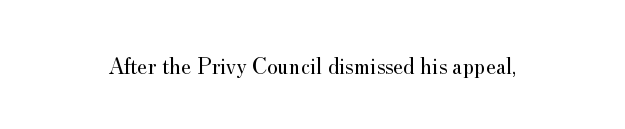
The type is set solid horizontally, with unmodified tracking. Words float on clear page, feet unadorned. A quiet, ordinary-to-light weight characterises the typeface. The type sits square on the baseline with zero lean.
